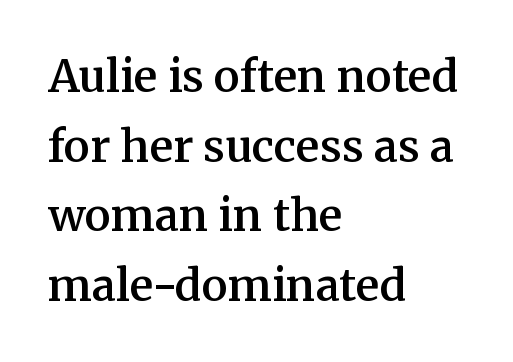
Every row of glyphs begins at an identical x-position on the left. There is no visible air inserted between adjacent glyphs. It's the straight-up-and-down kind of type. A normal amount of white space separates one row of letters from the next.
